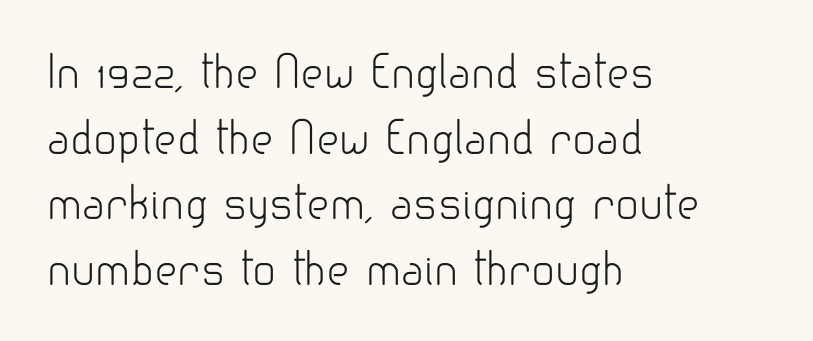
The image shows 44 px light sans-serif type, upright; set left-aligned, normal line spacing (1.49x), normal letter spacing, not underlined; low stroke contrast and a small x-height.
